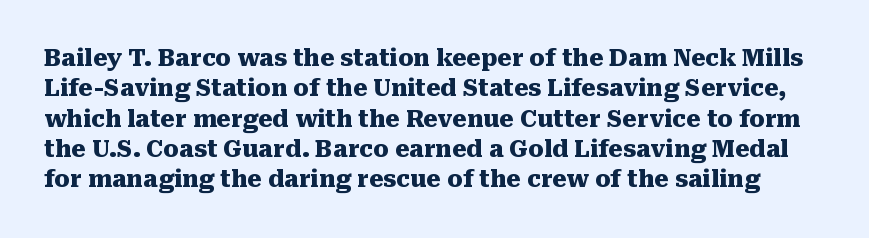
No extra tracking has been applied to these lines. These lines sit exactly where default settings would place them. In terms of weight, the rendering is a true, heavy bold. Decoration check: the copy has no underline. Posture: upright roman.
